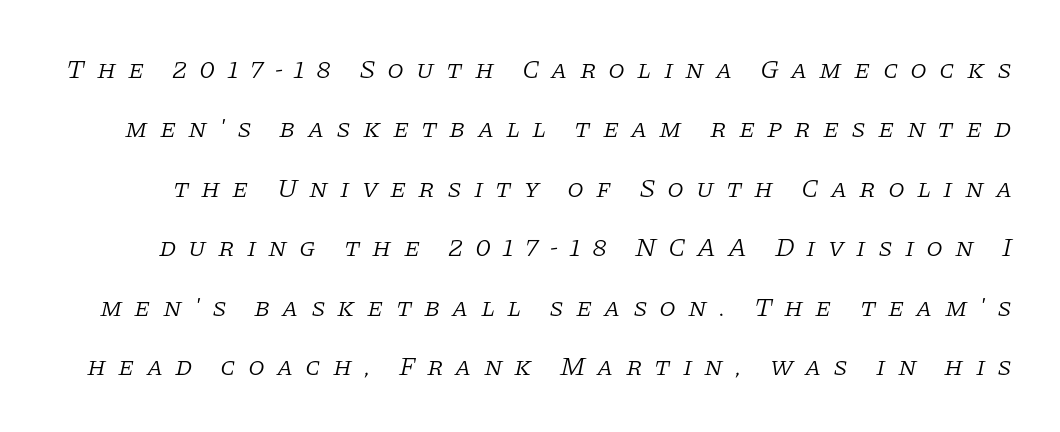
{"italic": "yes", "lean": "right", "slant_degrees": 11, "bold": "no", "underline": "no", "line_spacing": "loose", "line_spacing_ratio": 2.2, "letter_spacing": "wide", "letter_spacing_em": 0.44, "glyph_px": 27}
